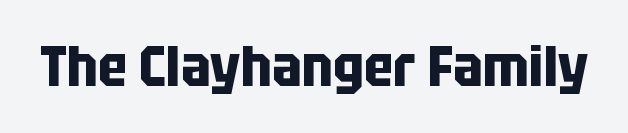
Summary of weight: heavy, a full bold. The face used here is rendered with its standard letterfit. Observe the absence of serifs on each vertical stroke in this sample. A typesetter would mark this as roman, not italic.
